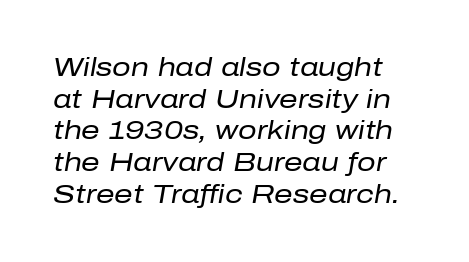
The image shows 26 px text type, italic (leaning right); set line spacing 1.22x, normal letter spacing, not underlined.
